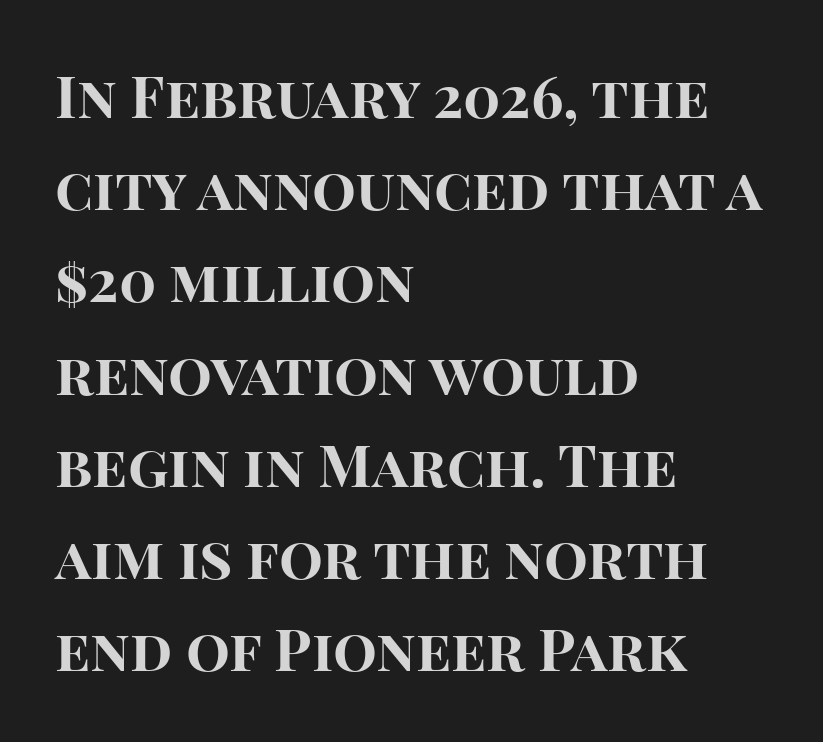
Q: Is the text bold? A: Yes.
Q: Is the text italic (slanted)? A: No, it is upright.
Q: Is the typeface a serif or a sans-serif typeface? A: Sans-serif.
Q: Is the text underlined? A: No.
Q: How is the paragraph aligned? A: Left-aligned.
Q: Is the spacing between letters normal or unusually wide? A: Normal.
Q: Is the spacing between lines tight, normal or loose? A: Normal.
Q: Width (condensed, normal, or wide)? A: Normal.
Q: Stroke contrast? A: High.
Q: x-height? A: Large.
Q: Monospaced? A: No.
